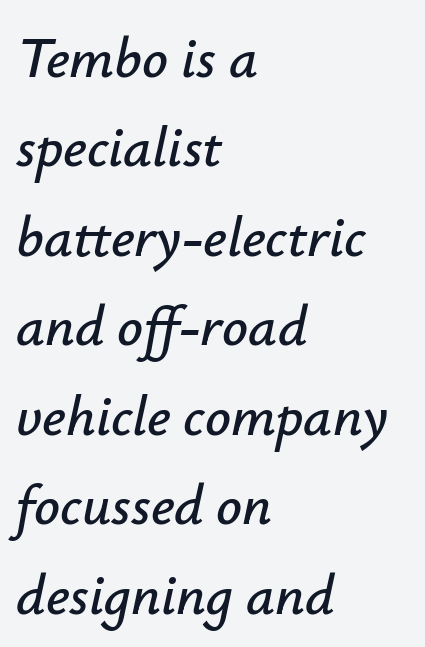
Q: Is the text italic (slanted)? A: Yes, it leans right by about 12 degrees.
Q: Is the text underlined? A: No.
Q: How is the paragraph aligned? A: Left-aligned.
Q: Is the spacing between letters normal or unusually wide? A: Normal.
Q: Is the spacing between lines tight, normal or loose? A: Normal.
Q: Width (condensed, normal, or wide)? A: Normal.
Q: Stroke contrast? A: Low.
Q: x-height? A: Small.
Q: Monospaced? A: No.
